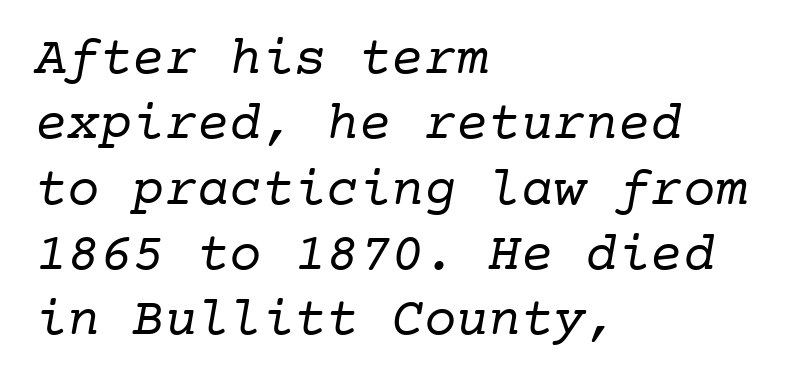
The image shows 54 px regular-weight serif type, monospaced; set left-aligned, line spacing 1.21x, normal letter spacing, not underlined; low stroke contrast and a medium x-height.
